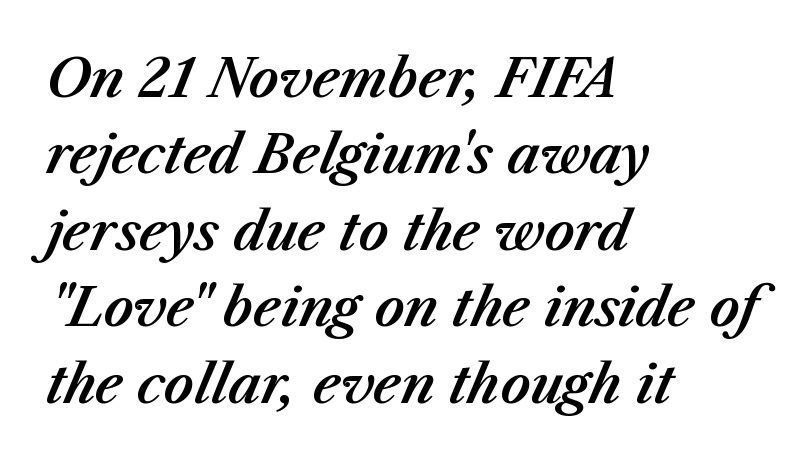
The tracking reads as untouched default to a designer's eye. Notice how the passage keeps a crisp vertical edge on the left only. When letters slant like this, we call the style italic. Honestly, the row spacing looks completely unremarkable.
